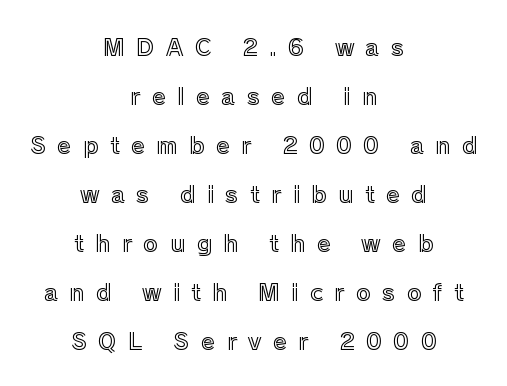
The image shows 23 px text type, upright; set centered, loose line spacing (2.13x), unusually wide letter spacing (+0.49 em), not underlined.
